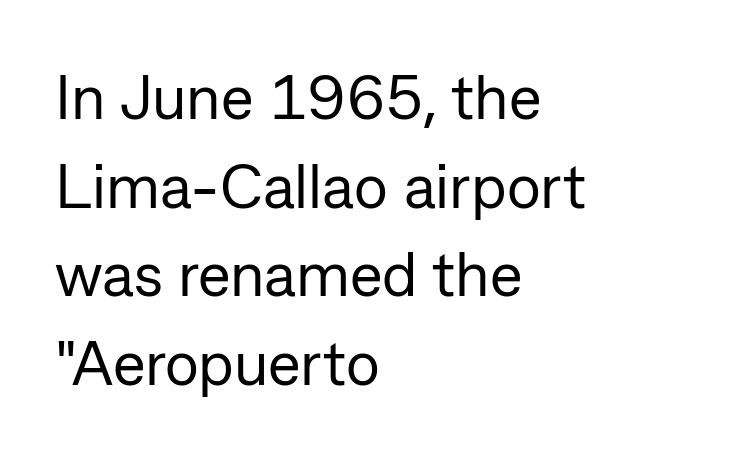
{"serif": "no", "italic": "no", "bold": "no", "weight": "regular", "width": "normal", "stroke_contrast": "low", "x_height": "medium", "monospaced": "no", "underline": "no", "align": "left", "line_spacing": "normal", "line_spacing_ratio": 1.43, "letter_spacing": "normal", "letter_spacing_em": 0.0, "glyph_px": 62}
